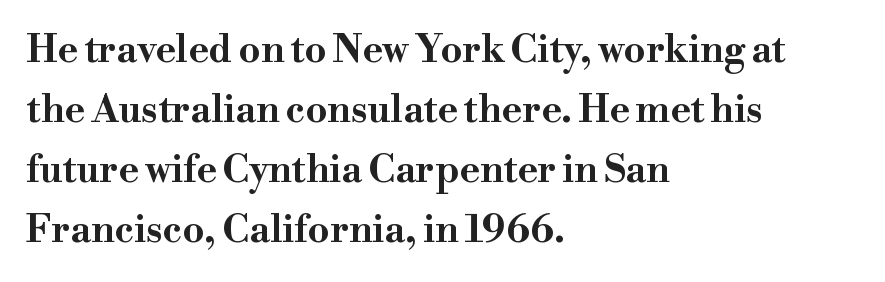
Q: Is the text bold? A: Yes.
Q: Is the text italic (slanted)? A: No, it is upright.
Q: Is the typeface a serif or a sans-serif typeface? A: Serif.
Q: Is the text underlined? A: No.
Q: How is the paragraph aligned? A: Left-aligned.
Q: Is the spacing between letters normal or unusually wide? A: Normal.
Q: Is the spacing between lines tight, normal or loose? A: Normal.
Q: Width (condensed, normal, or wide)? A: Wide.
Q: Stroke contrast? A: High.
Q: x-height? A: Small.
Q: Monospaced? A: No.
